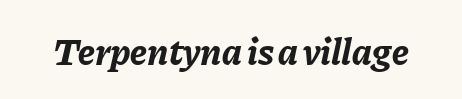
The image shows 38 px bold type, italic (leaning right); set normal letter spacing, not underlined; low stroke contrast and a medium x-height.
